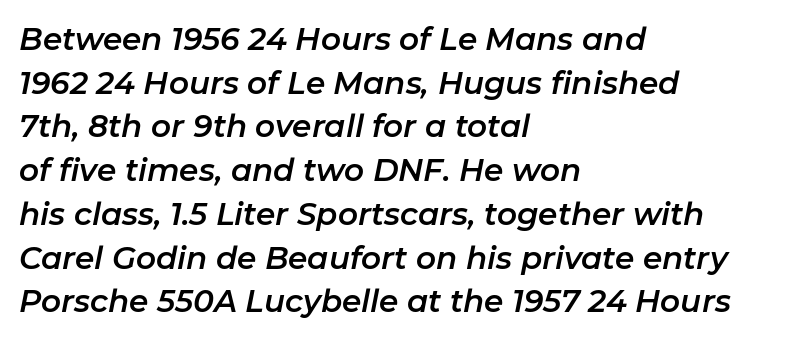
Q: Is the text italic (slanted)? A: Yes, it leans right by about 11 degrees.
Q: Is the text underlined? A: No.
Q: How is the paragraph aligned? A: Left-aligned.
Q: Is the spacing between letters normal or unusually wide? A: Normal.
Q: Is the spacing between lines tight, normal or loose? A: Normal.
Q: Width (condensed, normal, or wide)? A: Normal.
Q: Stroke contrast? A: Low.
Q: x-height? A: Medium.
Q: Monospaced? A: No.
